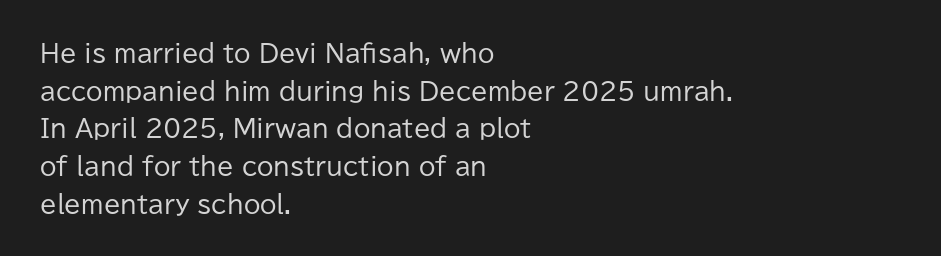
{"italic": "no", "bold": "no", "underline": "no", "align": "left", "line_spacing": "normal", "line_spacing_ratio": 1.57, "letter_spacing": "normal", "letter_spacing_em": 0.0, "glyph_px": 24}
